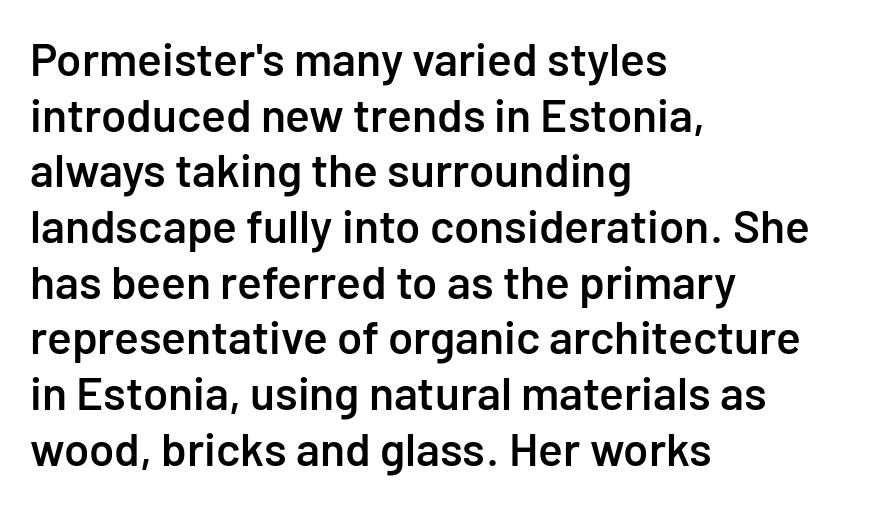
Stems and bowls a touch heavier than normal — semibold. This rendering uses left alignment, leaving the right contour irregular. Words appear dense and cohesive because spacing is normal. I'd call this a sans setting — the letters go barefoot.
